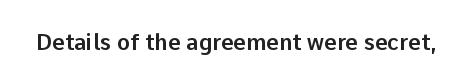
Tall strokes in this sample are plumb rather than angled. Short note: letters normally spaced. Lines of text with bare space underneath.
